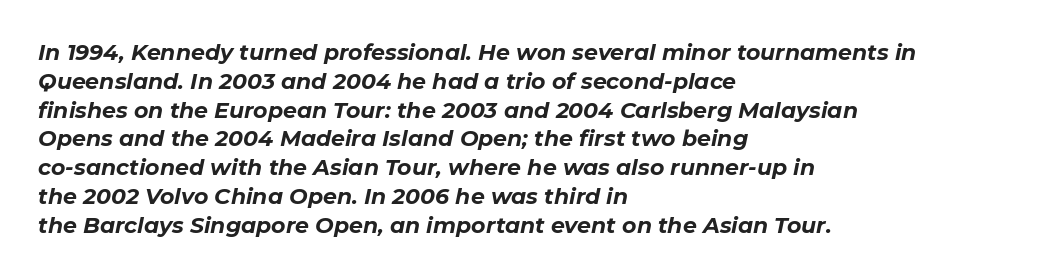
Q: Is the text bold? A: Yes.
Q: Is the text italic (slanted)? A: Yes, it leans right by about 11 degrees.
Q: Is the text underlined? A: No.
Q: How is the paragraph aligned? A: Left-aligned.
Q: Is the spacing between letters normal or unusually wide? A: Normal.
Q: Is the spacing between lines tight, normal or loose? A: Normal.
